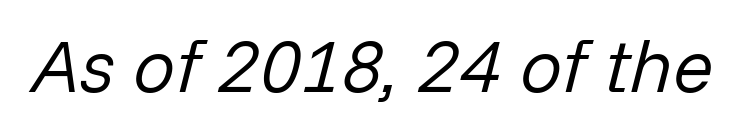
The image shows 75 px regular-weight type, italic (leaning right); set normal letter spacing, not underlined; low stroke contrast and a medium x-height.
